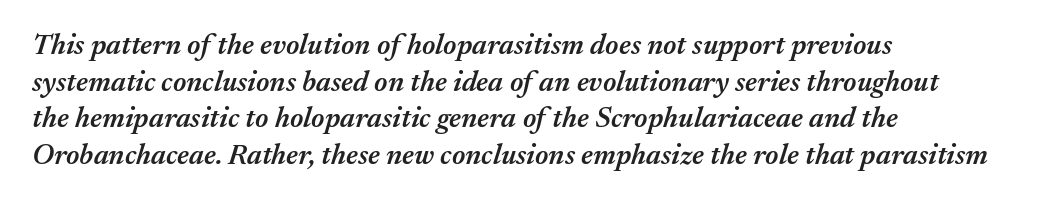
{"italic": "yes", "lean": "right", "slant_degrees": 17, "bold": "semi", "weight": "semibold", "width": "normal", "stroke_contrast": "medium", "x_height": "medium", "monospaced": "no", "underline": "no", "align": "left", "line_spacing": "normal", "line_spacing_ratio": 1.26, "letter_spacing": "normal", "letter_spacing_em": 0.0, "glyph_px": 29}
